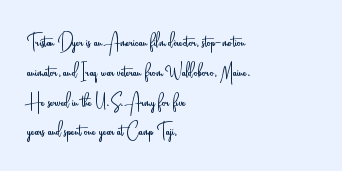
The image shows 24 px text type; set left-aligned, line spacing 1.24x, normal letter spacing, not underlined.
